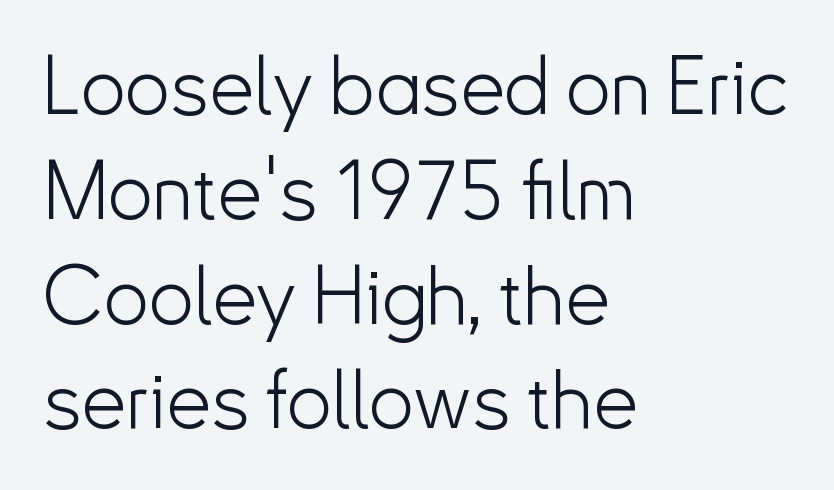
The image shows 80 px light sans-serif type, upright; set left-aligned, normal line spacing (1.31x), normal letter spacing, not underlined; low stroke contrast and a small x-height.
